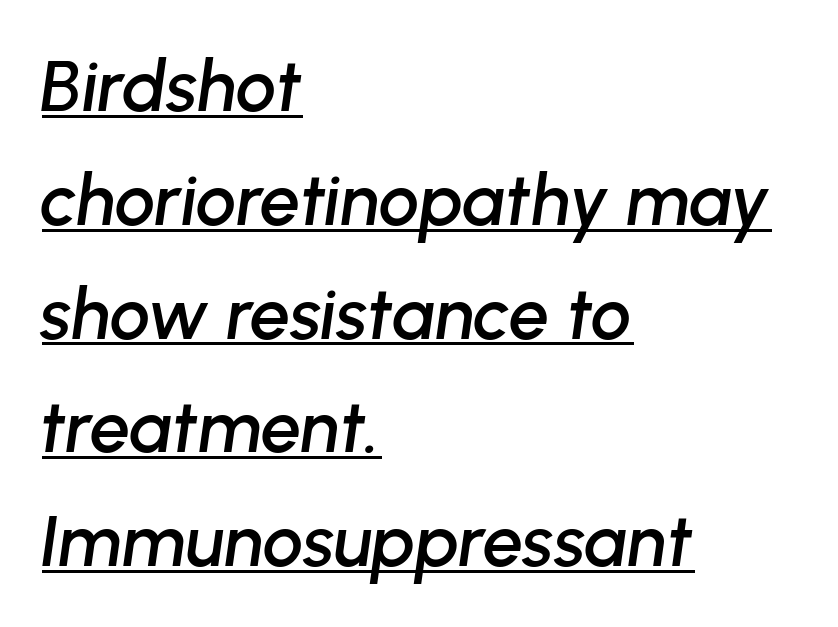
Here the designer chose a conventional face with non-uniform glyph widths. Compared with undecorated copy, this sample adds a rule below the words. No extra tracking has been applied to these lines. Reading down the block, your eye returns to a fixed left position each line.
